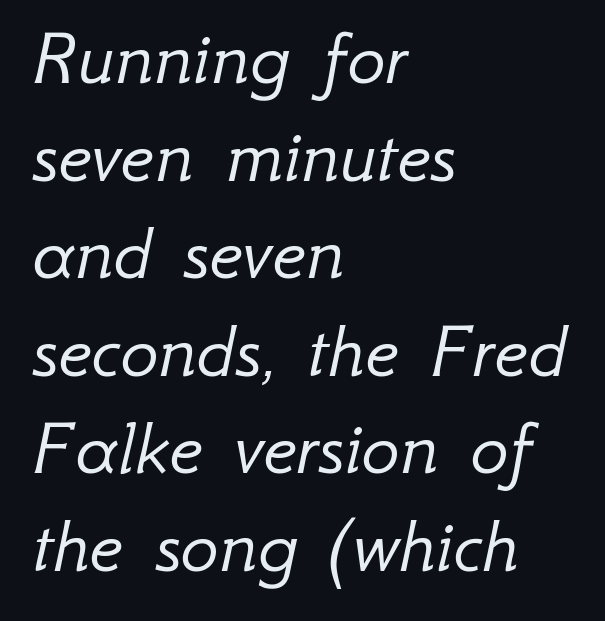
{"italic": "yes", "lean": "right", "slant_degrees": 12, "bold": "no", "weight": "light", "width": "normal", "stroke_contrast": "low", "x_height": "small", "monospaced": "no", "underline": "no", "align": "left", "line_spacing_ratio": 1.22, "letter_spacing": "normal", "letter_spacing_em": 0.0, "glyph_px": 80}
